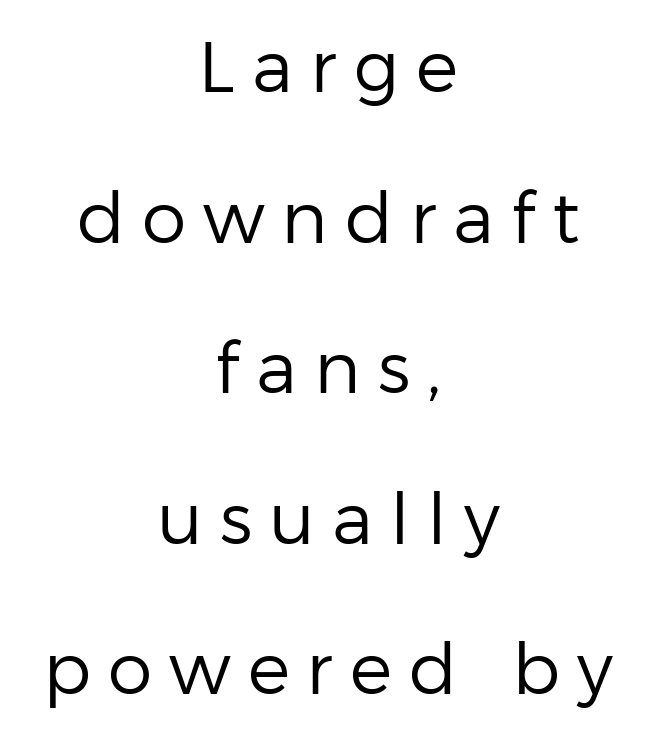
Is the block centered? Yes — each line is placed symmetrically about the middle. Successive baselines arrive slowly, with a big drop between each. Stroke mass is kept to a normal reading level or below. The characters display no serif detailing; their extremities are plain. Note the varied advance widths — an 'i' is clearly narrower than an 'm'. The horizontal fit of the characters is loose and conspicuously gappy.
